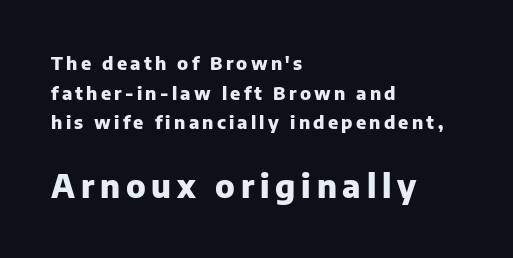
The image shows 32 px heavy sans-serif type, upright; set left-aligned, normal line spacing (1.64x), not underlined; the second (bottom) block is 1.78x larger; low stroke contrast and a medium x-height.
